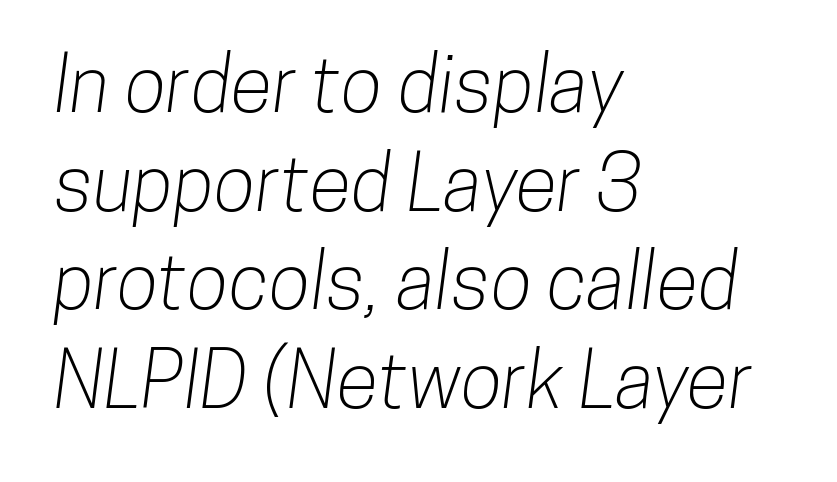
Q: Is the typeface a serif or a sans-serif typeface? A: Sans-serif.
Q: Is the text underlined? A: No.
Q: How is the paragraph aligned? A: Left-aligned.
Q: Is the spacing between letters normal or unusually wide? A: Normal.
Q: Is the spacing between lines tight, normal or loose? A: Normal.
Q: Width (condensed, normal, or wide)? A: Condensed.
Q: Stroke contrast? A: Low.
Q: x-height? A: Medium.
Q: Monospaced? A: No.
